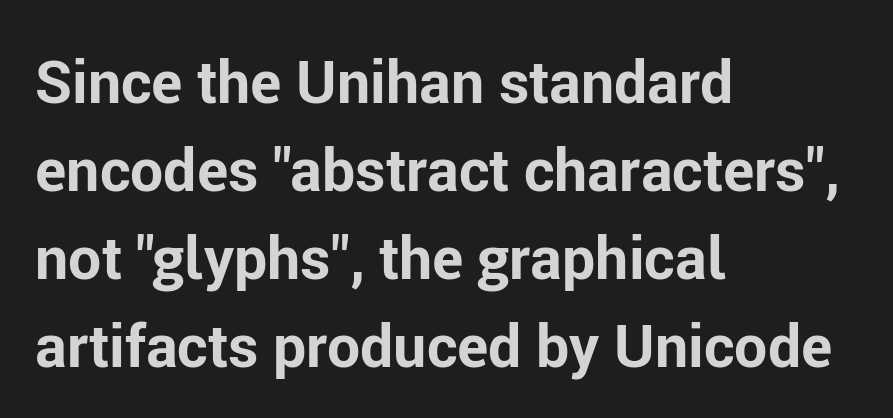
The area under the type is left untouched. Between one letter and the next there's only the usual sliver of space. Posture: straight, roman, zero tilt. Is this a sans? Yes — the strokes have no serifs.
